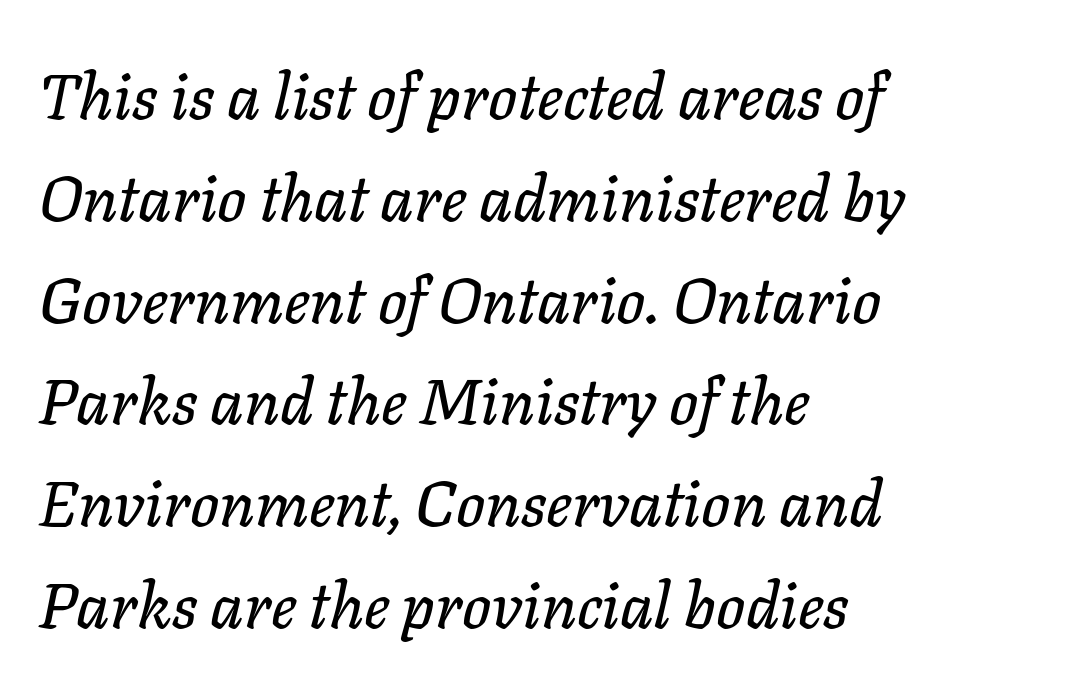
Q: Is the text italic (slanted)? A: Yes, it leans right by about 11 degrees.
Q: Is the text underlined? A: No.
Q: How is the paragraph aligned? A: Left-aligned.
Q: Is the spacing between letters normal or unusually wide? A: Normal.
Q: Is the spacing between lines tight, normal or loose? A: Normal.
Q: Width (condensed, normal, or wide)? A: Normal.
Q: Stroke contrast? A: Low.
Q: x-height? A: Medium.
Q: Monospaced? A: No.
